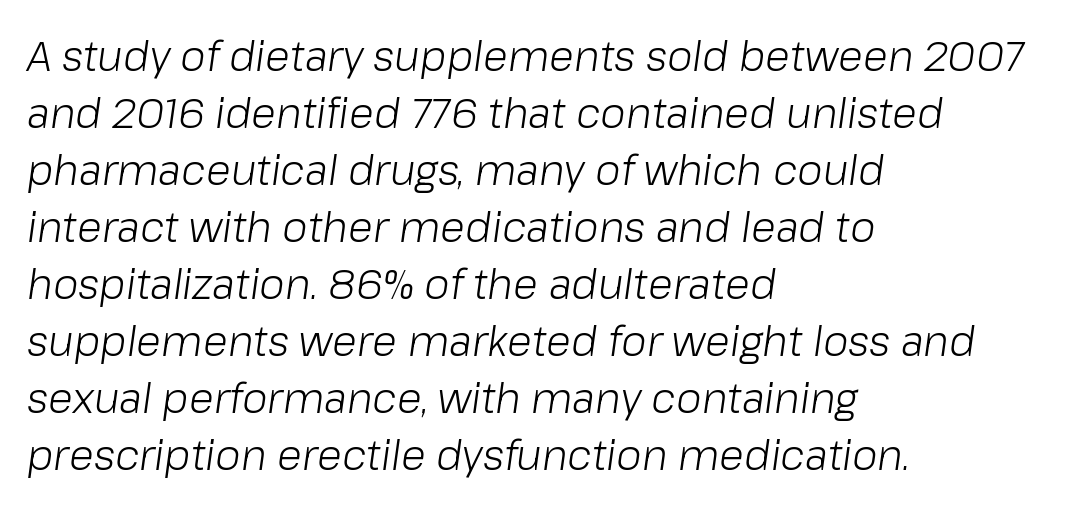
Note the varied advance widths — an 'i' is clearly narrower than an 'm'. Typeset ragged right — the left edge is the straight one. Bare-footed words on every line. Is the letter spacing exaggerated? No — it looks like the ordinary default. The glyphs look as if they've been sheared to an angle. The block of text has a typical density, with ordinary space between rows.
